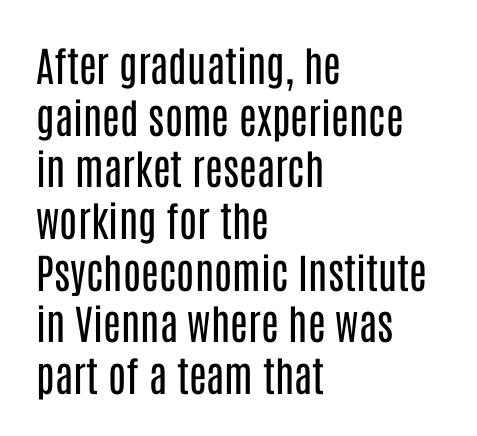
The image shows 41 px regular-weight, condensed sans-serif type, upright; set left-aligned, normal line spacing (1.26x), normal letter spacing, not underlined; low stroke contrast and a large x-height.
